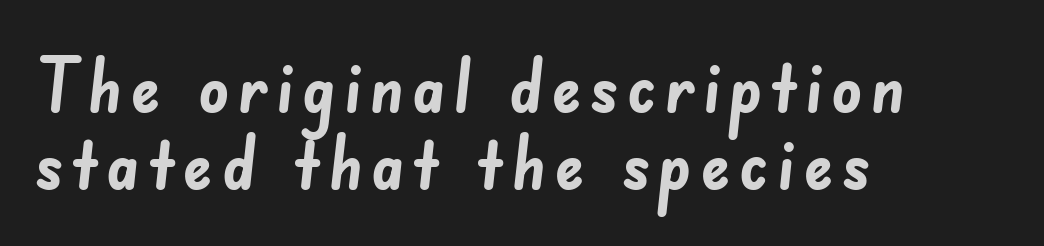
The image shows 75 px semibold sans-serif type; set left-aligned, tight line spacing (1.03x), not underlined; low stroke contrast and a small x-height.
